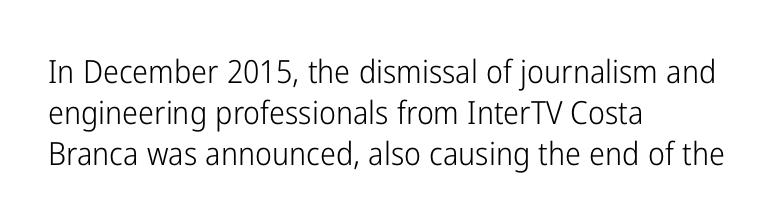
Q: Is the text bold? A: No.
Q: Is the text italic (slanted)? A: No, it is upright.
Q: Is the typeface a serif or a sans-serif typeface? A: Sans-serif.
Q: Is the text underlined? A: No.
Q: How is the paragraph aligned? A: Left-aligned.
Q: Is the spacing between letters normal or unusually wide? A: Normal.
Q: Is the spacing between lines tight, normal or loose? A: Normal.
Q: Width (condensed, normal, or wide)? A: Condensed.
Q: Stroke contrast? A: Low.
Q: x-height? A: Medium.
Q: Monospaced? A: No.
